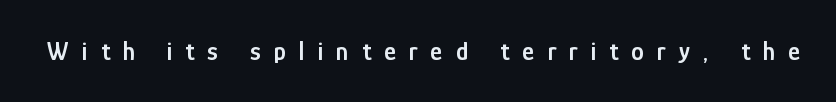
Q: Is the text bold? A: Semi-bold.
Q: Is the text italic (slanted)? A: No, it is upright.
Q: Is the text underlined? A: No.
Q: Is the spacing between letters normal or unusually wide? A: Unusually wide.
